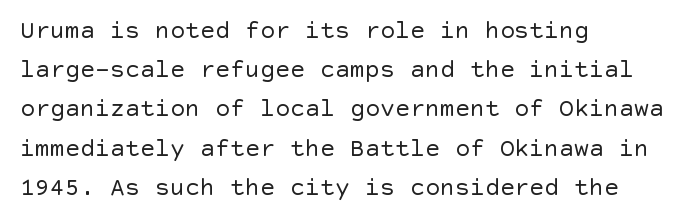
The image shows 25 px text type, upright; set left-aligned, normal line spacing (1.57x), normal letter spacing, not underlined.
